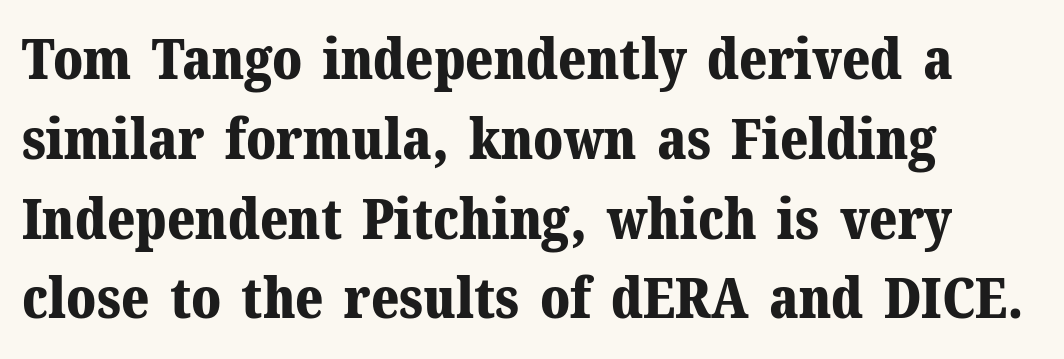
Typeset ragged right — the left edge is the straight one. Letter spacing: default. The rendering shows small feet on the letterforms — a serif design. The sample has been set heavy, in full bold. Looks like regular typesetting: each glyph gets only the width it needs.
